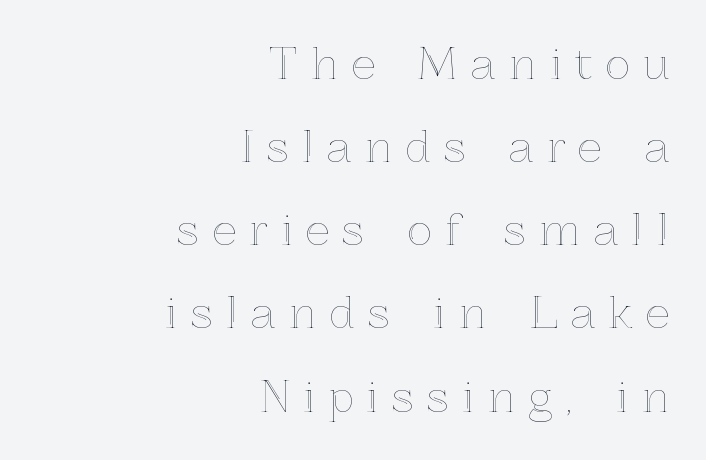
This rendering features lettering with no underline. The paragraph shown leans on its right margin. The line-height multiplier appears high, well above default. The horizontal fit of the characters is loose and conspicuously gappy. Italic? Not at all — the glyphs are vertical. Here the designer chose a conventional face with non-uniform glyph widths.
